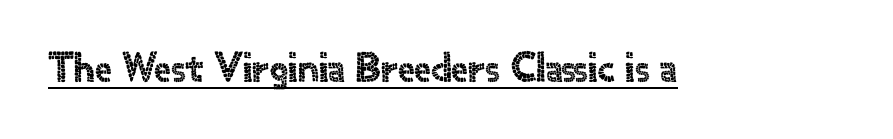
The image shows 42 px sans-serif type, upright; set normal letter spacing, underlined; a small x-height.
